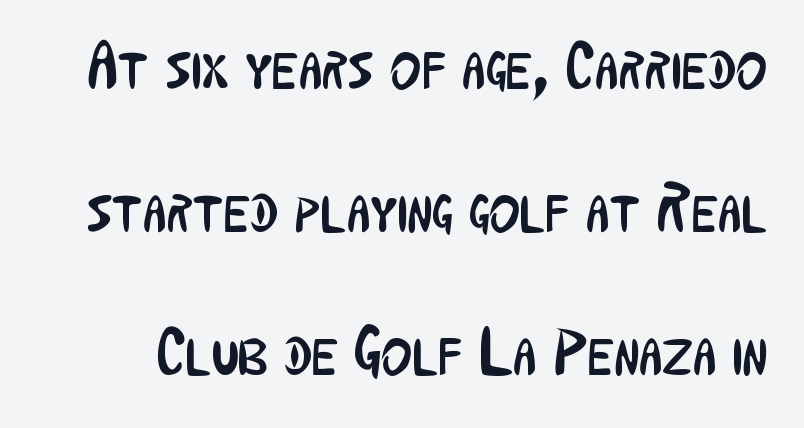
The image shows 66 px regular-weight, condensed sans-serif type, upright; set loose line spacing (2.17x), normal letter spacing, not underlined; low stroke contrast and a medium x-height.
